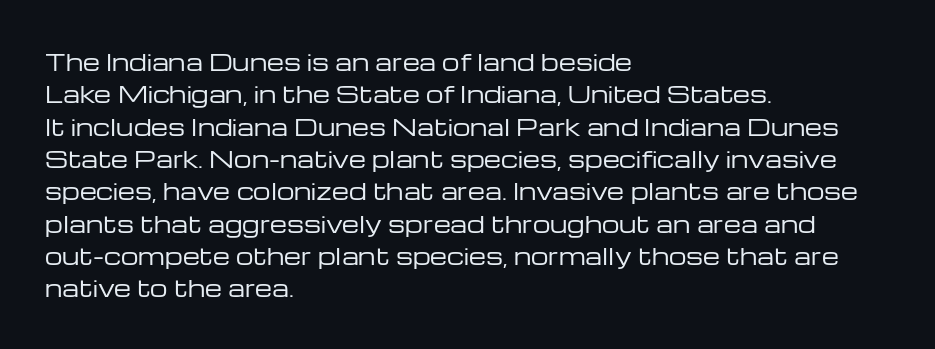
The image shows 22 px text type, upright; set left-aligned, normal line spacing (1.47x), normal letter spacing, not underlined.
